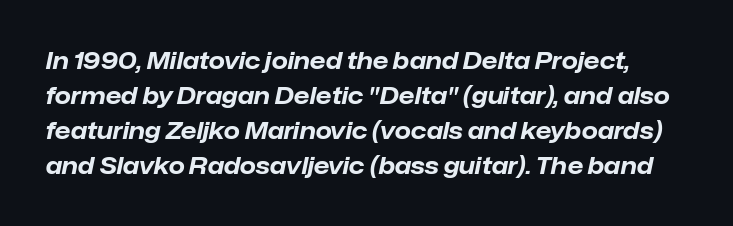
The image shows 23 px bold type, italic (leaning right); set normal line spacing (1.52x), normal letter spacing, not underlined.
